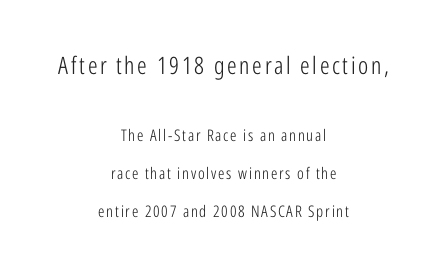
Q: Is the text bold? A: No.
Q: Is the text italic (slanted)? A: No, it is upright.
Q: Is the text underlined? A: No.
Q: How is the paragraph aligned? A: Centered.
Q: Is the spacing between lines tight, normal or loose? A: Loose.
Q: Which block of text is set in a larger size, the first (top) or the second (bottom)? A: The first (top) one.
